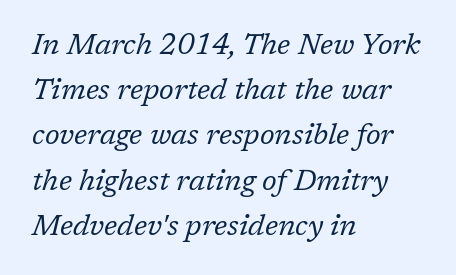
The image shows 29 px regular-weight serif type, italic (leaning right); set left-aligned, normal line spacing (1.56x), normal letter spacing, not underlined; low stroke contrast and a medium x-height.
